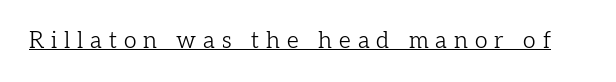
The passage shown has open, widely tracked lettering throughout. The letters stand upright; this is a roman face. Each line of the rendering has a horizontal stroke beneath the glyphs. On a weight scale, this lands at 450 or below.
